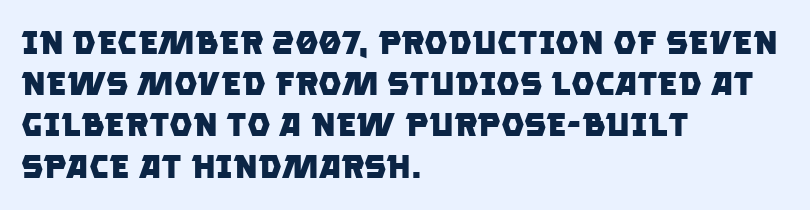
{"serif": "no", "bold": "yes", "weight": "heavy", "width": "normal", "stroke_contrast": "low", "x_height": "large", "monospaced": "no", "underline": "no", "align": "left", "line_spacing": "normal", "line_spacing_ratio": 1.25, "letter_spacing": "normal", "letter_spacing_em": 0.0, "glyph_px": 33}
